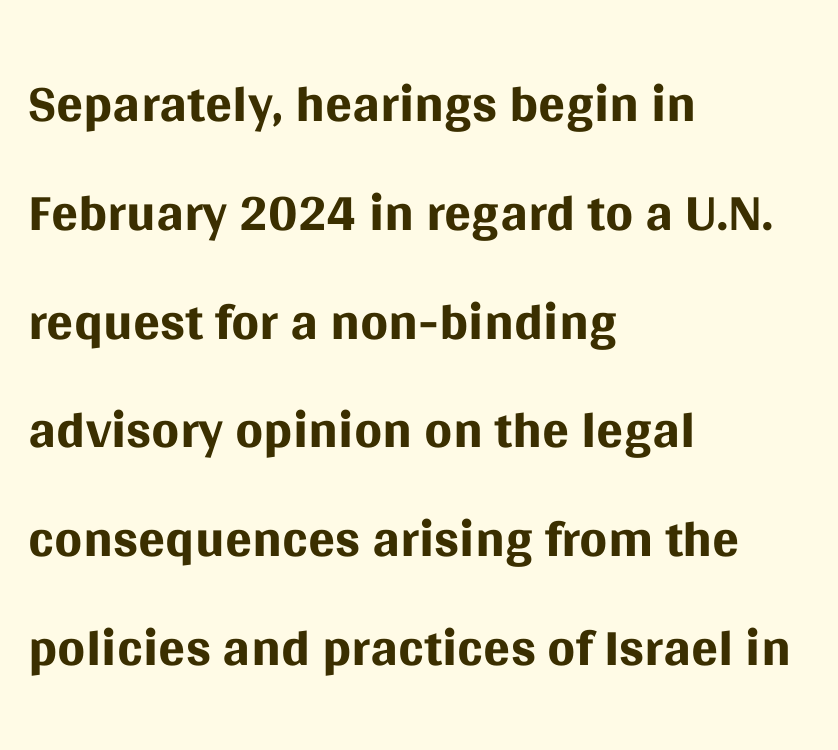
{"serif": "no", "italic": "no", "bold": "no", "weight": "regular", "width": "normal", "stroke_contrast": "medium", "x_height": "large", "monospaced": "no", "underline": "no", "align": "left", "line_spacing": "normal", "line_spacing_ratio": 1.36, "letter_spacing": "normal", "letter_spacing_em": 0.0, "glyph_px": 80}
